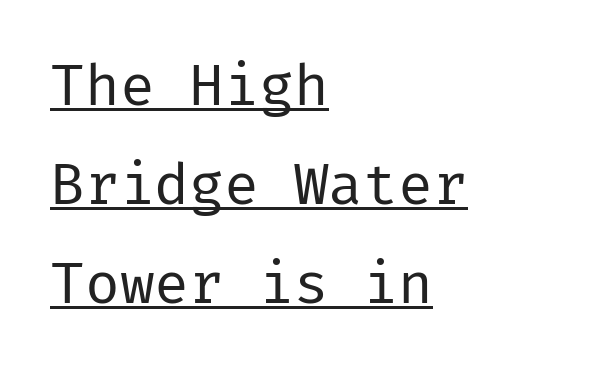
Q: Is the text bold? A: No.
Q: Is the text italic (slanted)? A: No, it is upright.
Q: Is the typeface a serif or a sans-serif typeface? A: Sans-serif.
Q: Is the text underlined? A: Yes.
Q: How is the paragraph aligned? A: Left-aligned.
Q: Is the spacing between letters normal or unusually wide? A: Normal.
Q: Width (condensed, normal, or wide)? A: Normal.
Q: Stroke contrast? A: Low.
Q: x-height? A: Medium.
